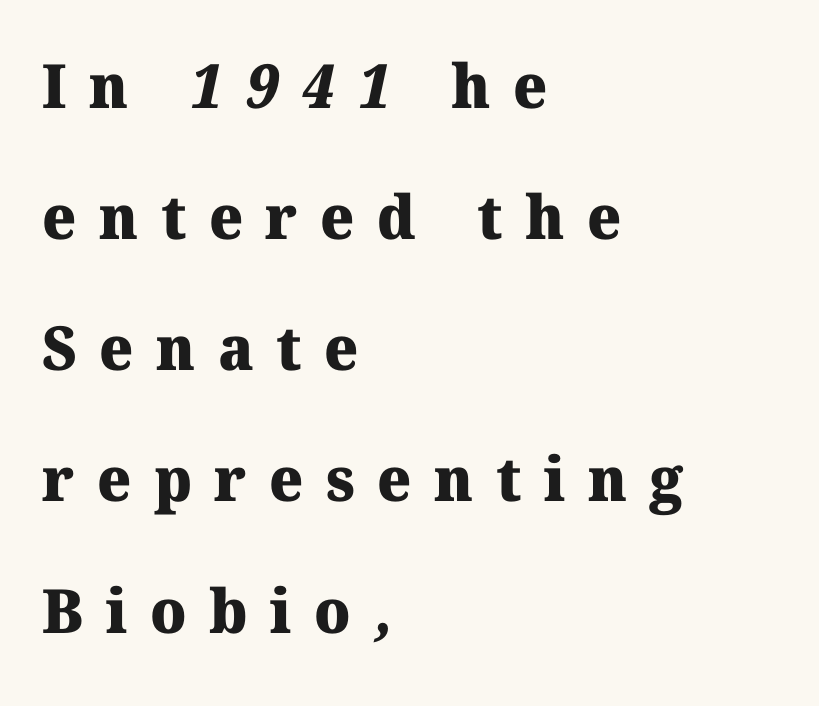
The image shows 61 px heavy serif type; set left-aligned, loose line spacing (2.15x), unusually wide letter spacing (+0.37 em), not underlined; medium stroke contrast and a medium x-height.
